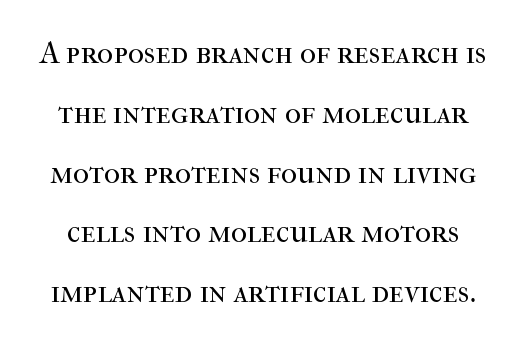
The image shows 31 px regular-weight serif type, upright; set loose line spacing (1.93x), normal letter spacing, not underlined; high stroke contrast and a medium x-height.
